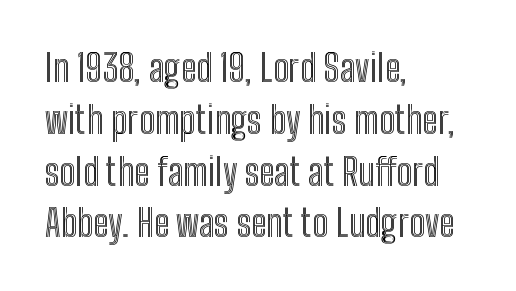
The strip under each line holds only bare page. The lettering holds an erect, upright posture throughout. The passage shown stacks its lines at a standard gap. Varying glyph widths throughout — classic text-font behaviour. Is the letter spacing exaggerated? No — it looks like the ordinary default.
